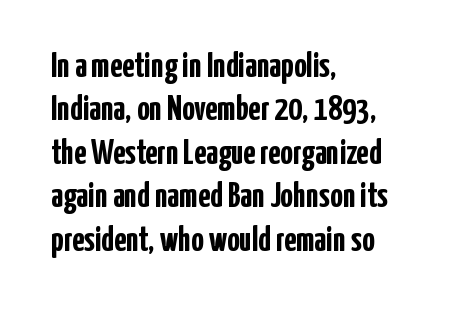
Honestly, there is no underline to notice here at all. Characters follow at the spacing the type designer built in. Is the type bold? Yes — the strokes are clearly thick and heavy. You could not count columns in this text — the font is proportionally spaced. Horizontally, the lines are justified to the leading edge only. A typesetter would mark this as roman, not italic.
